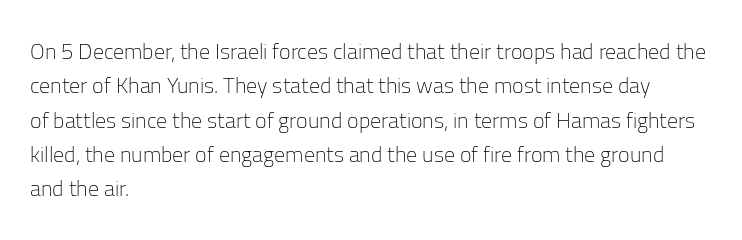
The specimen reads as upright at a glance. Is the stroke heavy? The answer is a plain regular-or-lighter. Clear beneath every line of the passage. Notice how descenders clear the ascenders below comfortably — that's standard leading.
